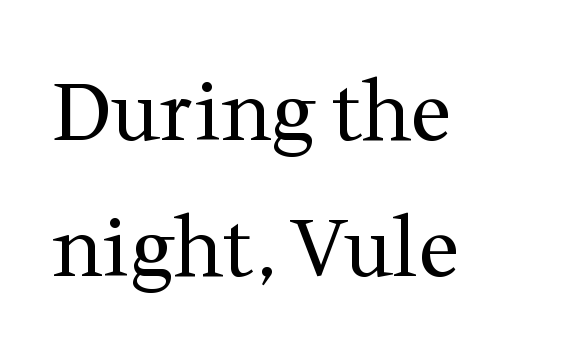
{"serif": "yes", "italic": "no", "bold": "no", "weight": "regular", "width": "normal", "stroke_contrast": "medium", "x_height": "medium", "monospaced": "no", "underline": "no", "align": "left", "line_spacing": "normal", "line_spacing_ratio": 1.7, "letter_spacing": "normal", "letter_spacing_em": 0.0, "glyph_px": 80}
